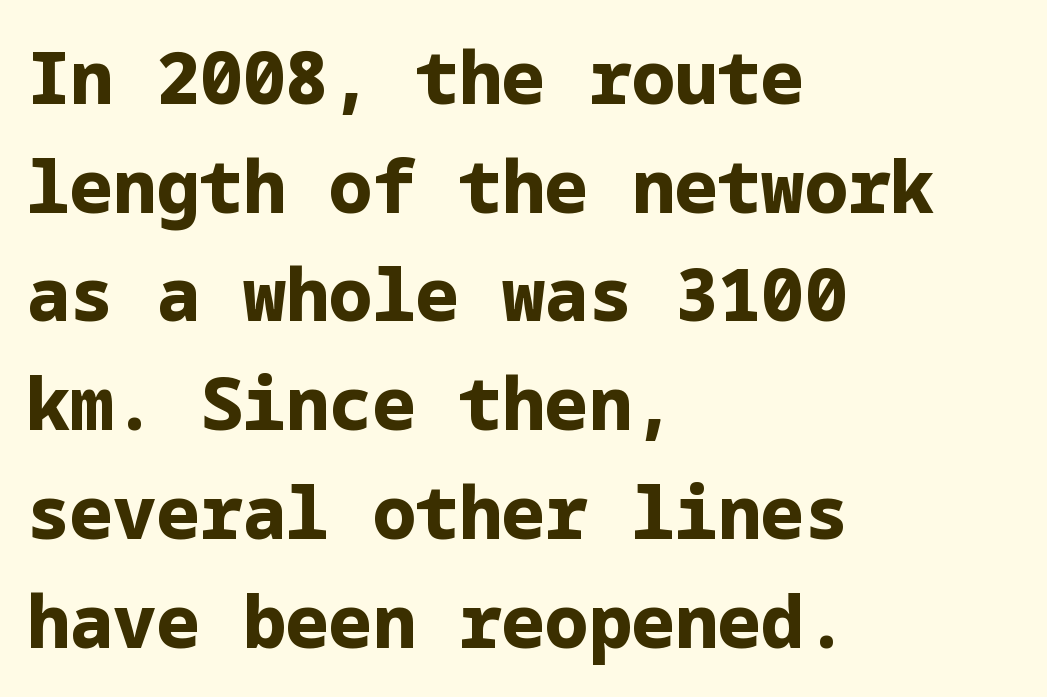
The image shows 72 px bold sans-serif type, upright; set left-aligned, normal line spacing (1.51x), normal letter spacing, not underlined; low stroke contrast and a medium x-height.
